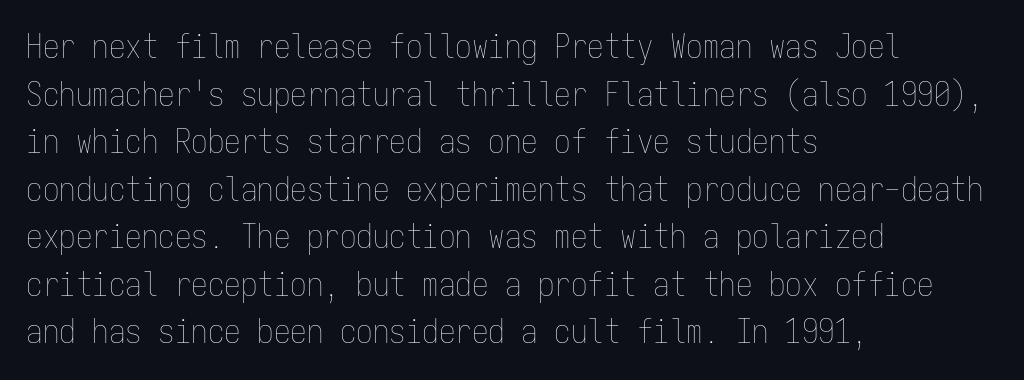
The axis of the letterforms is exactly vertical. Underline: absent. Vertical stems look standard width or narrower in stroke. The compositor pushed each line to the left boundary. The horizontal fit of the characters is conventional and even. The letters march in equal steps, a hallmark of fixed-pitch type.
